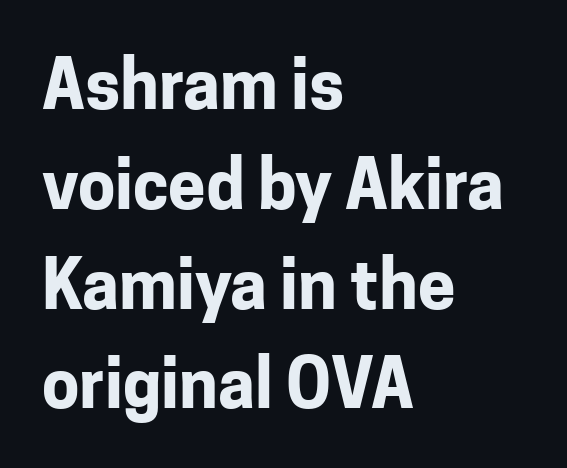
Upright lettering throughout. Note the varied advance widths — an 'i' is clearly narrower than an 'm'. Tracking here is standard; glyphs follow each other at the usual distance. Does the copy run flush right? No — it runs flush left. This is sans-serif lettering, the kind often seen on screens and signage.
